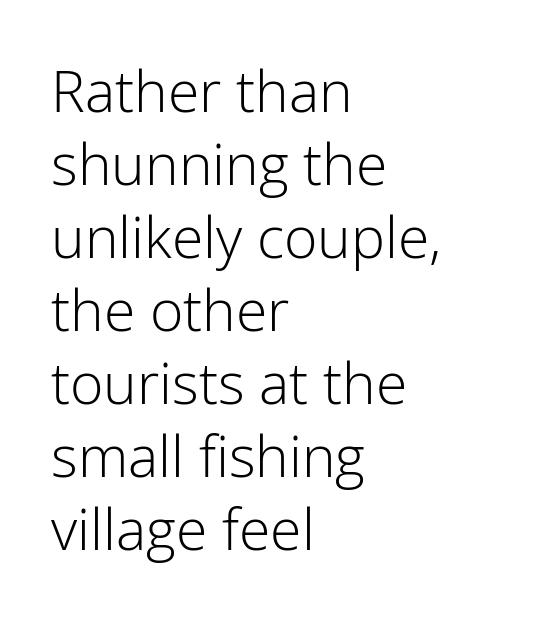
The image shows 57 px light sans-serif type, upright; set left-aligned, normal line spacing (1.28x), normal letter spacing, not underlined; low stroke contrast and a medium x-height.
